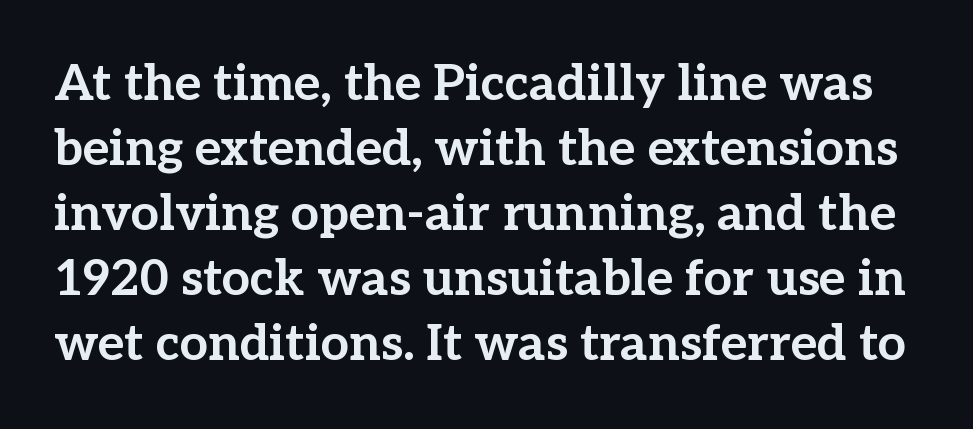
The line-height multiplier appears to be the usual default. Words float on clear page, feet unadorned. These lines were composed using upright roman letters. Each letter keeps its own natural width here, so spacing adapts to shape. Serif or sans? Serif — the stroke terminals have little feet.
